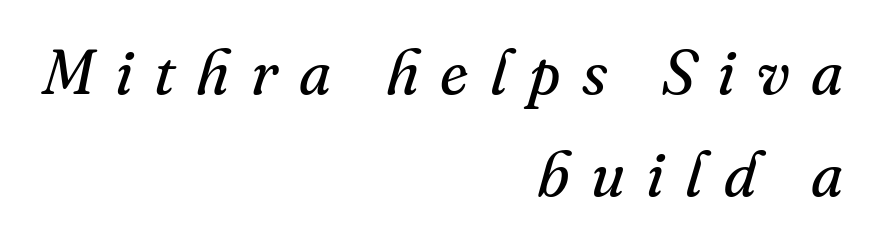
Quick note: interline space is typical. Type without underlining. Italic: yes, the glyphs are oblique. The line texture is sparse and dotted thanks to wide tracking. The face used here is proportionally spaced, like ordinary book or web type.
